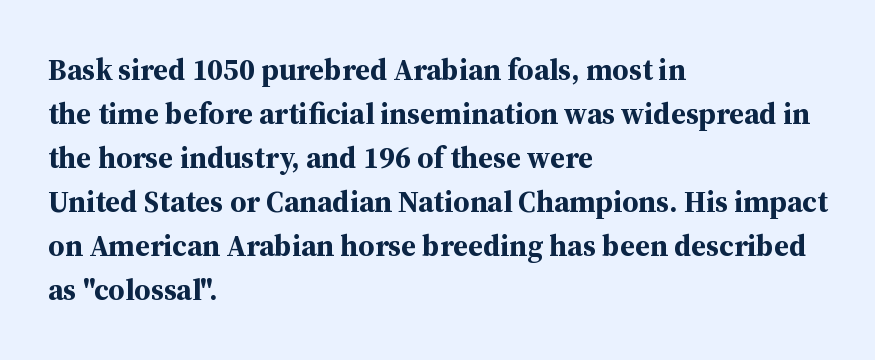
The image shows 30 px bold serif type, upright; set left-aligned, normal line spacing (1.47x), normal letter spacing, not underlined; medium stroke contrast and a medium x-height.
